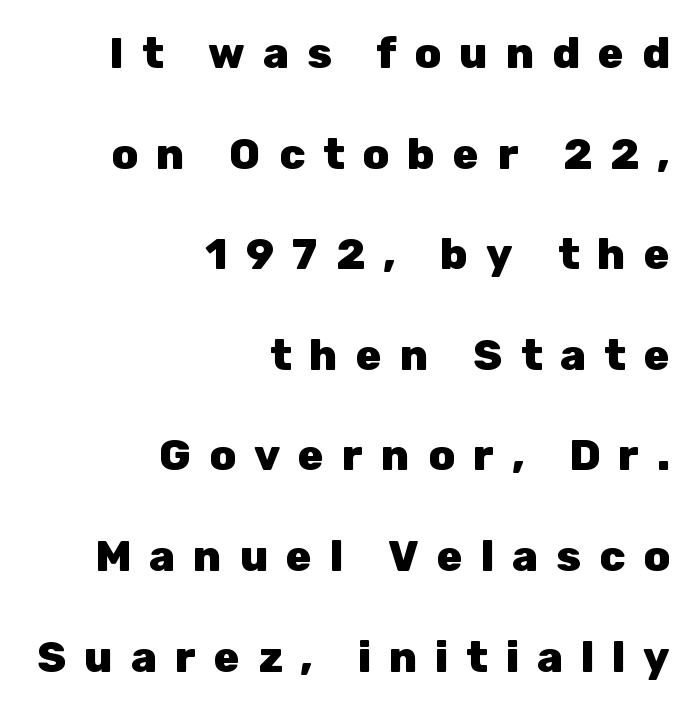
The image shows 43 px heavy sans-serif type, upright; set right-aligned, loose line spacing (2.34x), unusually wide letter spacing (+0.42 em), not underlined; low stroke contrast and a medium x-height.
